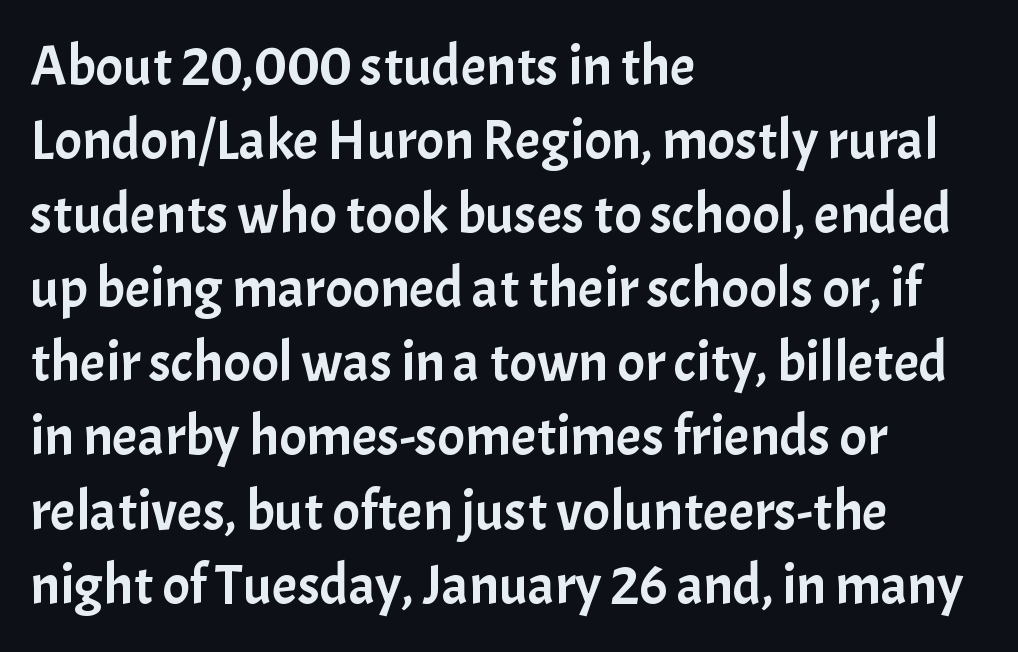
The image shows 57 px sans-serif type, upright; set left-aligned, normal line spacing (1.3x), normal letter spacing, not underlined; low stroke contrast and a medium x-height.
